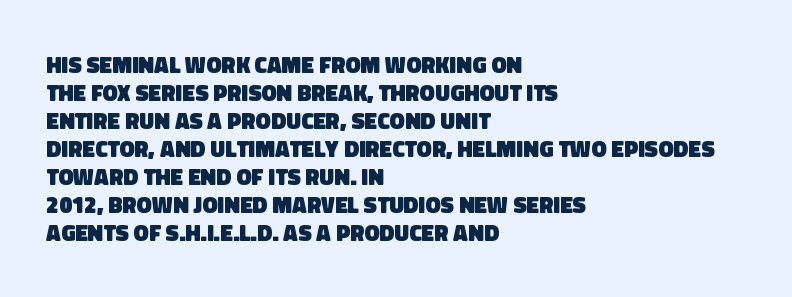
Q: Is the text bold? A: Yes.
Q: Is the text underlined? A: No.
Q: How is the paragraph aligned? A: Left-aligned.
Q: Is the spacing between letters normal or unusually wide? A: Normal.
